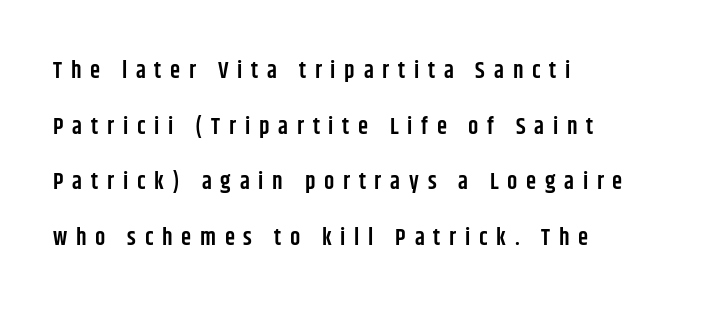
{"italic": "no", "bold": "semi", "underline": "no", "align": "left", "line_spacing": "loose", "line_spacing_ratio": 2.42, "letter_spacing": "wide", "letter_spacing_em": 0.38, "glyph_px": 23}
